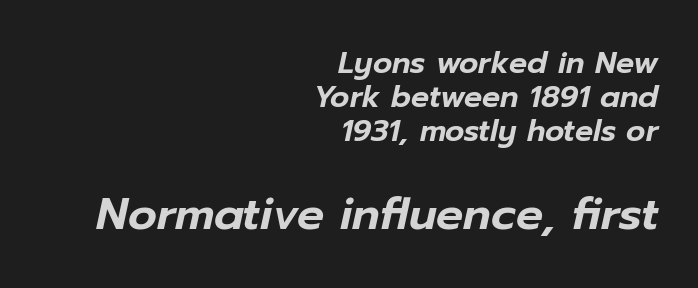
{"italic": "yes", "lean": "right", "slant_degrees": 12, "width": "normal", "stroke_contrast": "low", "x_height": "medium", "monospaced": "no", "underline": "no", "align": "right", "line_spacing": "tight", "line_spacing_ratio": 1.14, "letter_spacing": "normal", "letter_spacing_em": 0.0, "larger_block": "second", "size_ratio": 1.5, "glyph_px": 45}
